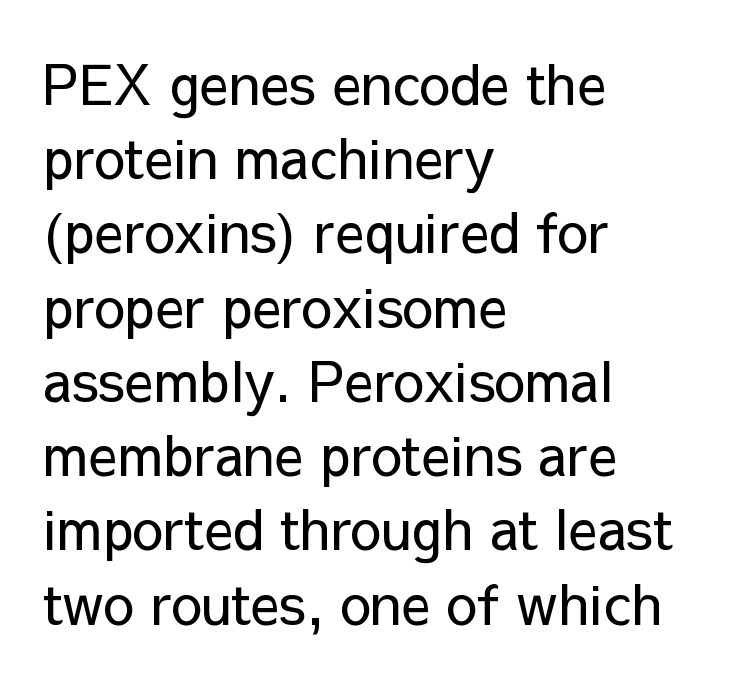
The image shows 55 px regular-weight sans-serif type, upright; set left-aligned, normal line spacing (1.35x), normal letter spacing, not underlined; low stroke contrast and a medium x-height.
